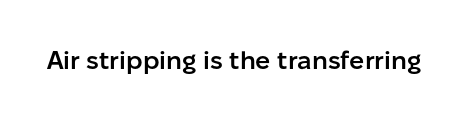
Q: Is the text bold? A: Semi-bold.
Q: Is the text italic (slanted)? A: No, it is upright.
Q: Is the text underlined? A: No.
Q: Is the spacing between letters normal or unusually wide? A: Normal.
